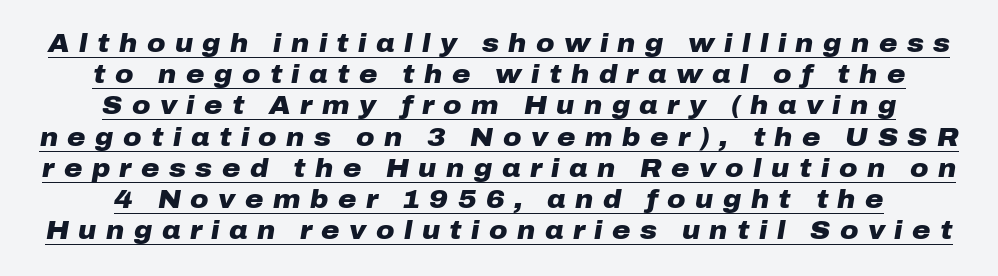
The image shows 25 px bold type, italic (leaning right); set centered, normal line spacing (1.25x), unusually wide letter spacing (+0.38 em), underlined.
